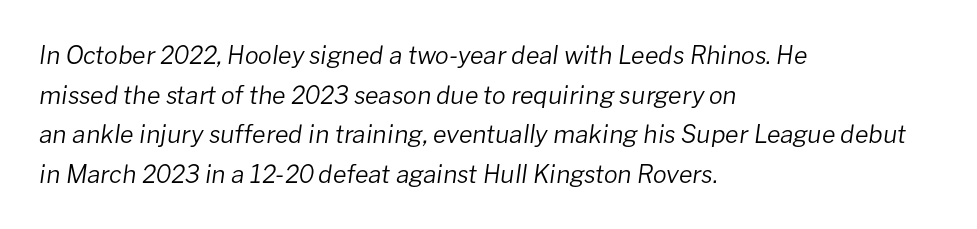
The image shows 25 px text type, italic (leaning right); set left-aligned, normal line spacing (1.59x), normal letter spacing, not underlined.
